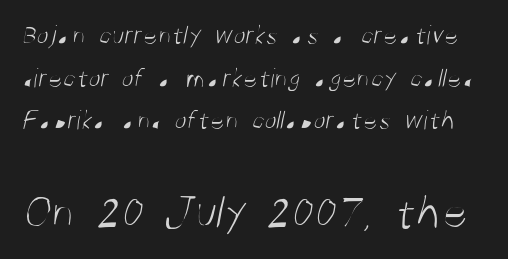
Q: Is the text bold? A: No.
Q: Is the typeface a serif or a sans-serif typeface? A: Sans-serif.
Q: Is the text underlined? A: No.
Q: Is the spacing between letters normal or unusually wide? A: Normal.
Q: Is the spacing between lines tight, normal or loose? A: Normal.
Q: Which block of text is set in a larger size, the first (top) or the second (bottom)? A: The second (bottom) one.
Q: Width (condensed, normal, or wide)? A: Condensed.
Q: Stroke contrast? A: Medium.
Q: x-height? A: Large.
Q: Monospaced? A: No.
